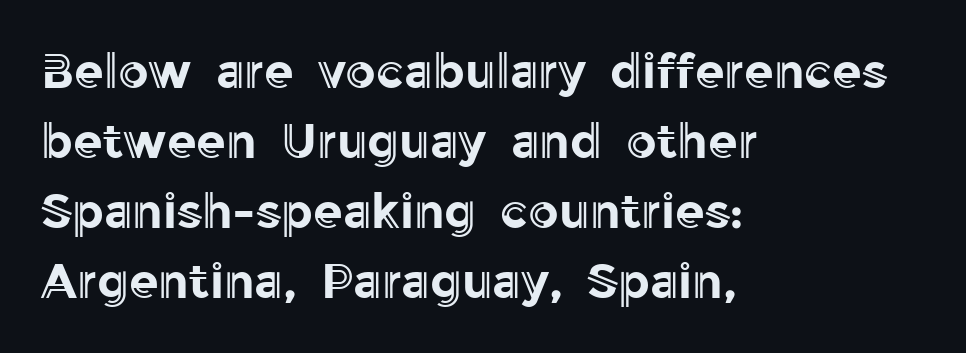
{"italic": "no", "width": "normal", "x_height": "medium", "monospaced": "no", "underline": "no", "align": "left", "line_spacing": "normal", "line_spacing_ratio": 1.46, "letter_spacing": "normal", "letter_spacing_em": 0.0, "glyph_px": 48}
